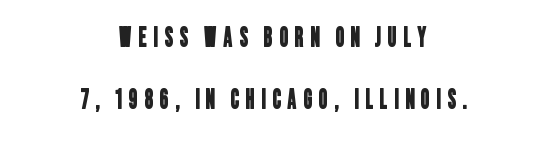
{"underline": "no", "align": "center", "line_spacing": "loose", "line_spacing_ratio": 2.3, "letter_spacing": "wide", "letter_spacing_em": 0.25, "glyph_px": 27}
